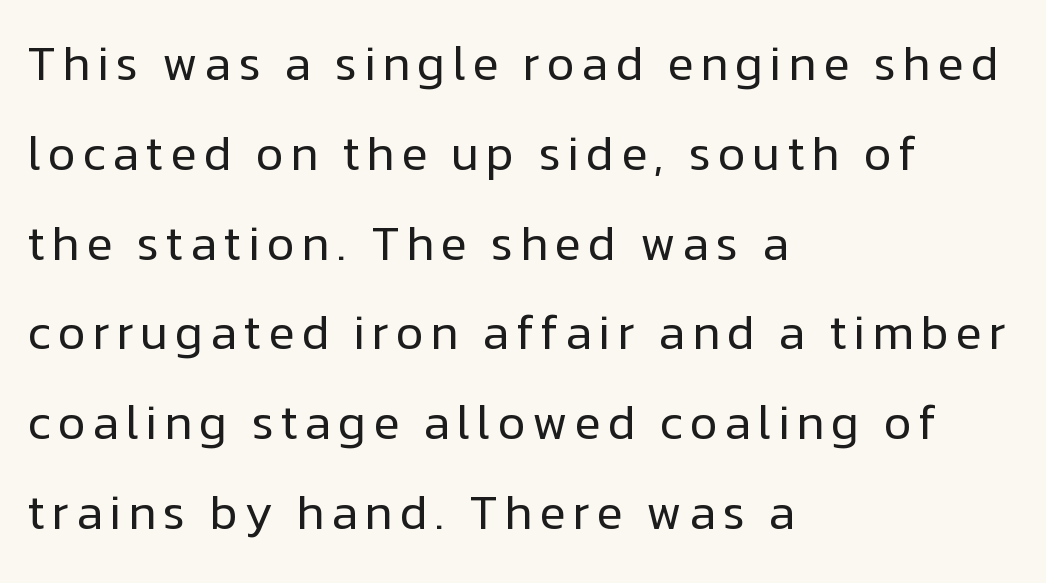
The letters look calm and open, with moderate or lighter stems. This is the regular roman posture of the typeface. Varying glyph widths throughout — classic text-font behaviour. Every row of glyphs begins at an identical x-position on the left. Underlining? Definitely not there.
